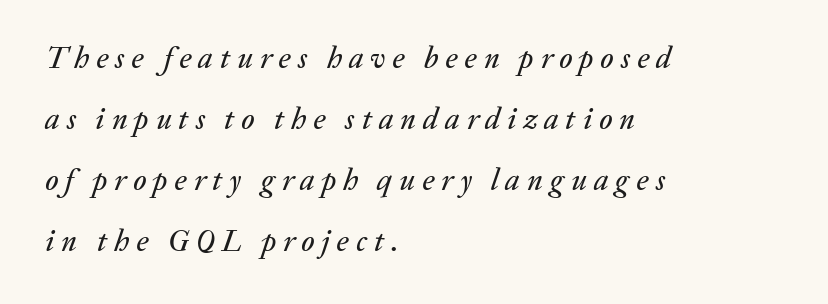
Q: Is the text italic (slanted)? A: Yes, it leans right by about 20 degrees.
Q: Is the text underlined? A: No.
Q: How is the paragraph aligned? A: Left-aligned.
Q: Is the spacing between letters normal or unusually wide? A: Unusually wide.
Q: Is the spacing between lines tight, normal or loose? A: Loose.
Q: Width (condensed, normal, or wide)? A: Normal.
Q: Stroke contrast? A: Low.
Q: x-height? A: Medium.
Q: Monospaced? A: No.
